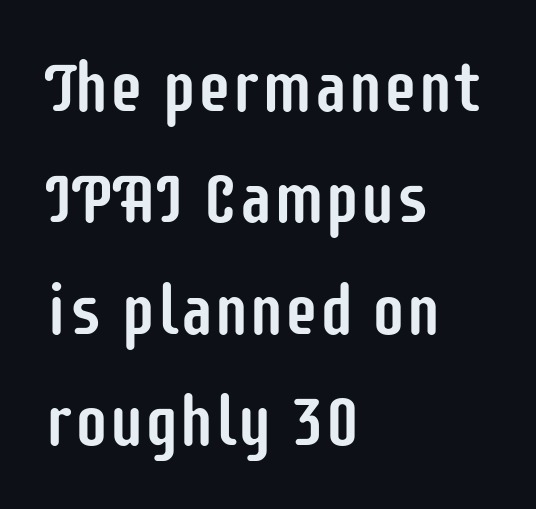
Q: Is the text italic (slanted)? A: No, it is upright.
Q: Is the typeface a serif or a sans-serif typeface? A: Sans-serif.
Q: Is the text underlined? A: No.
Q: How is the paragraph aligned? A: Left-aligned.
Q: Is the spacing between letters normal or unusually wide? A: Normal.
Q: Is the spacing between lines tight, normal or loose? A: Normal.
Q: Width (condensed, normal, or wide)? A: Condensed.
Q: Stroke contrast? A: Low.
Q: x-height? A: Large.
Q: Monospaced? A: No.
